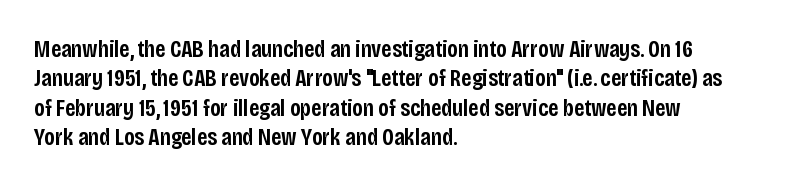
The image shows 24 px text type, upright; set left-aligned, line spacing 1.22x, normal letter spacing, not underlined.
